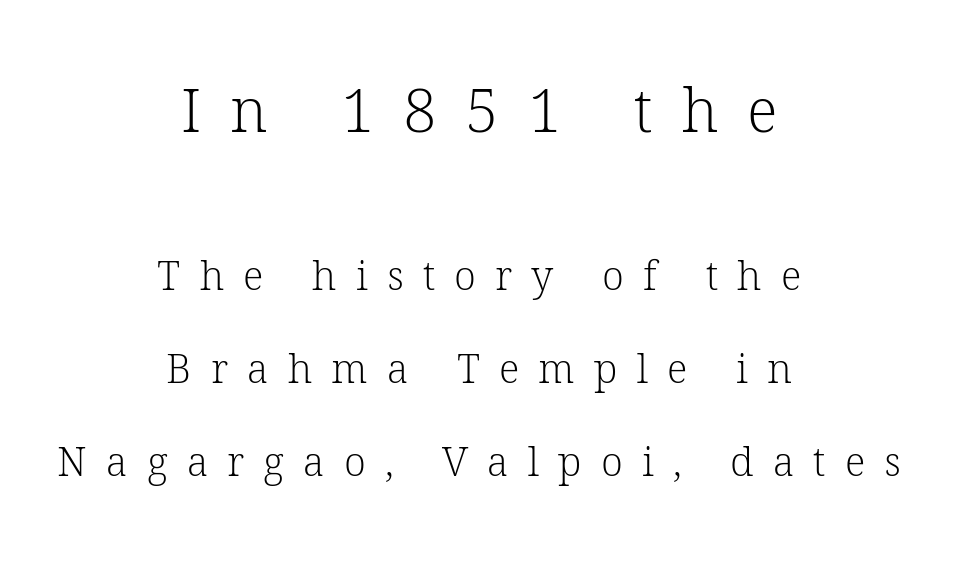
The image shows 60 px light serif type, upright; set centered, loose line spacing (2.32x), unusually wide letter spacing (+0.48 em), not underlined; the first (top) block is 1.5x larger; low stroke contrast and a medium x-height.
